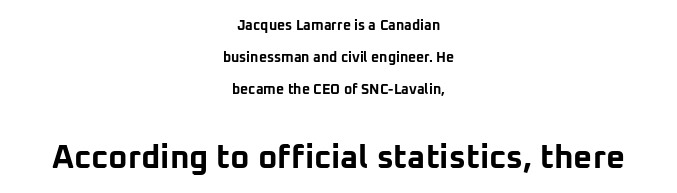
{"serif": "no", "italic": "no", "bold": "yes", "weight": "bold", "width": "normal", "stroke_contrast": "low", "x_height": "medium", "monospaced": "no", "underline": "no", "align": "center", "line_spacing": "loose", "line_spacing_ratio": 2.3, "letter_spacing": "normal", "letter_spacing_em": 0.0, "larger_block": "second", "size_ratio": 2.36, "glyph_px": 33}
